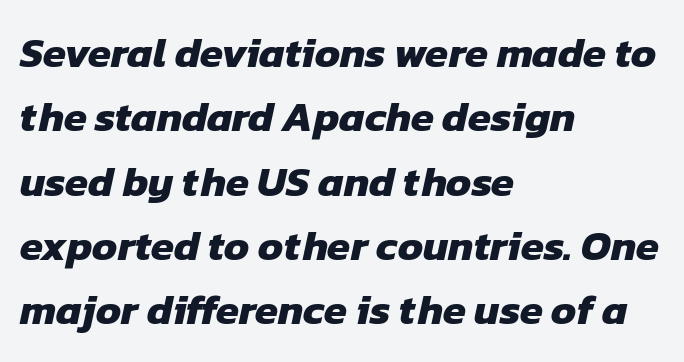
The image shows 42 px heavy sans-serif type; set left-aligned, normal line spacing (1.53x), normal letter spacing, not underlined; low stroke contrast and a medium x-height.
